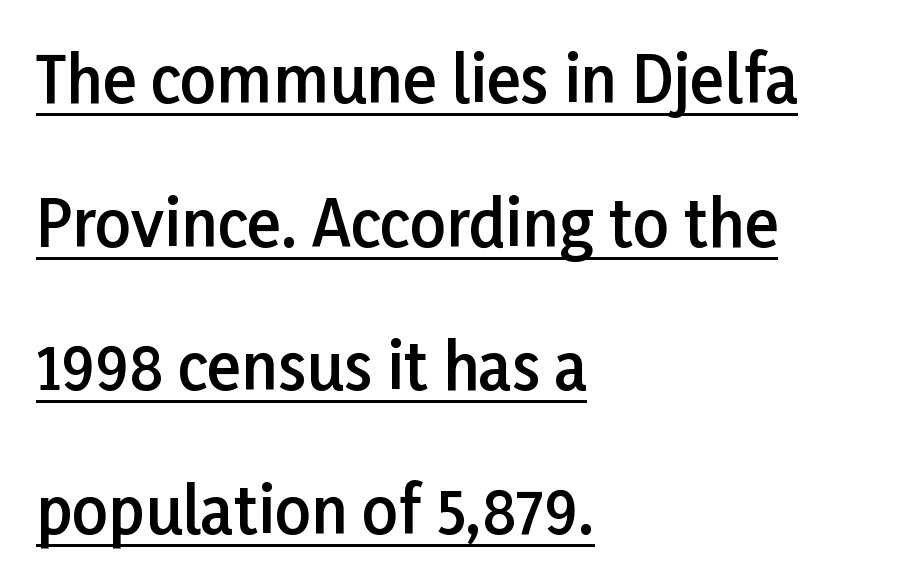
The image shows 63 px semibold sans-serif type, upright; set left-aligned, loose line spacing (2.28x), normal letter spacing, underlined; low stroke contrast and a medium x-height.
